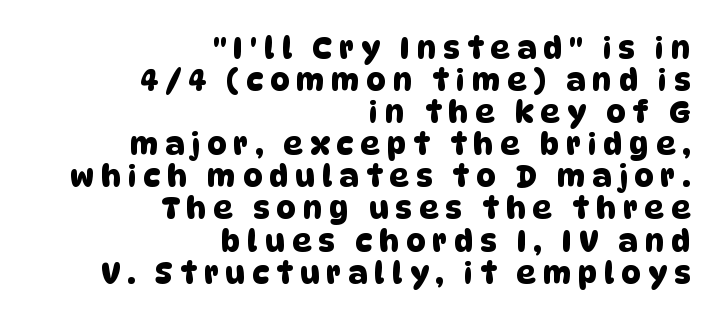
Q: Is the typeface a serif or a sans-serif typeface? A: Sans-serif.
Q: Is the text underlined? A: No.
Q: How is the paragraph aligned? A: Right-aligned.
Q: Is the spacing between letters normal or unusually wide? A: Unusually wide.
Q: Is the spacing between lines tight, normal or loose? A: Tight.
Q: Width (condensed, normal, or wide)? A: Normal.
Q: Stroke contrast? A: Low.
Q: x-height? A: Large.
Q: Monospaced? A: No.
